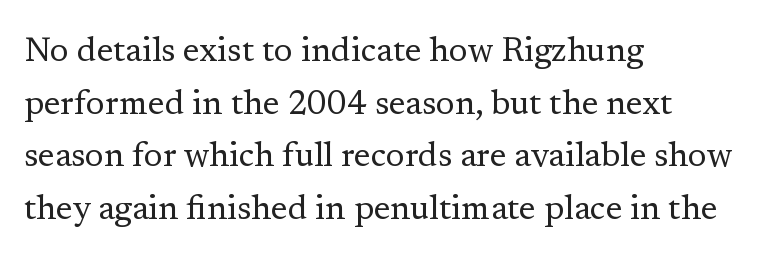
Q: Is the text bold? A: No.
Q: Is the text italic (slanted)? A: No, it is upright.
Q: Is the typeface a serif or a sans-serif typeface? A: Serif.
Q: Is the text underlined? A: No.
Q: How is the paragraph aligned? A: Left-aligned.
Q: Is the spacing between letters normal or unusually wide? A: Normal.
Q: Is the spacing between lines tight, normal or loose? A: Normal.
Q: Width (condensed, normal, or wide)? A: Normal.
Q: Stroke contrast? A: Low.
Q: x-height? A: Medium.
Q: Monospaced? A: No.
